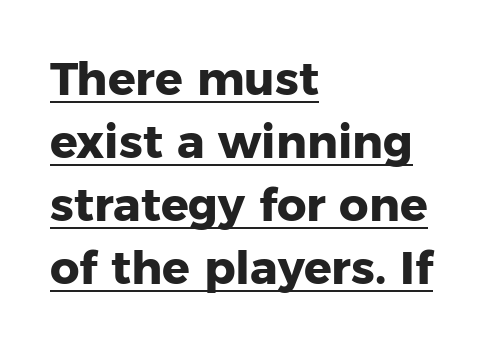
Q: Is the text bold? A: Yes.
Q: Is the text italic (slanted)? A: No, it is upright.
Q: Is the typeface a serif or a sans-serif typeface? A: Sans-serif.
Q: Is the text underlined? A: Yes.
Q: How is the paragraph aligned? A: Left-aligned.
Q: Is the spacing between letters normal or unusually wide? A: Normal.
Q: Is the spacing between lines tight, normal or loose? A: Normal.
Q: Width (condensed, normal, or wide)? A: Normal.
Q: Stroke contrast? A: Low.
Q: x-height? A: Medium.
Q: Monospaced? A: No.
